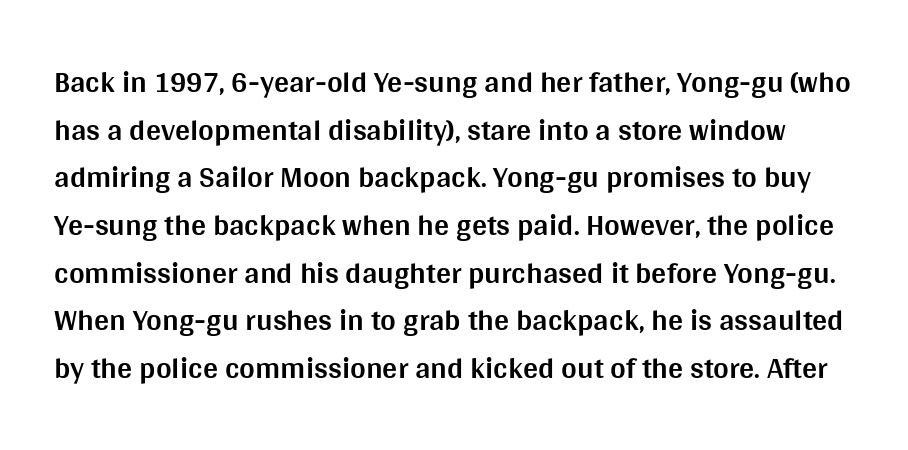
Q: Is the text bold? A: Yes.
Q: Is the text italic (slanted)? A: No, it is upright.
Q: Is the typeface a serif or a sans-serif typeface? A: Sans-serif.
Q: Is the text underlined? A: No.
Q: Is the spacing between letters normal or unusually wide? A: Normal.
Q: Is the spacing between lines tight, normal or loose? A: Normal.
Q: Width (condensed, normal, or wide)? A: Normal.
Q: Stroke contrast? A: Medium.
Q: x-height? A: Large.
Q: Monospaced? A: No.
